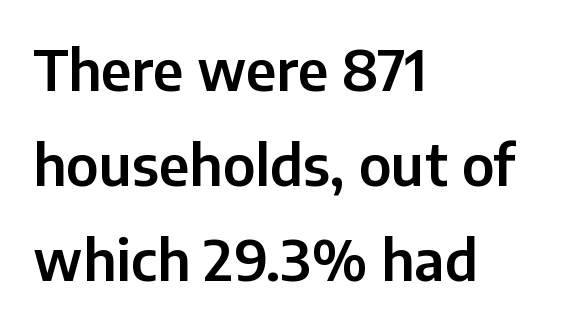
{"serif": "no", "italic": "no", "width": "normal", "stroke_contrast": "low", "x_height": "medium", "monospaced": "no", "underline": "no", "align": "left", "line_spacing": "normal", "line_spacing_ratio": 1.7, "letter_spacing": "normal", "letter_spacing_em": 0.0, "glyph_px": 56}
